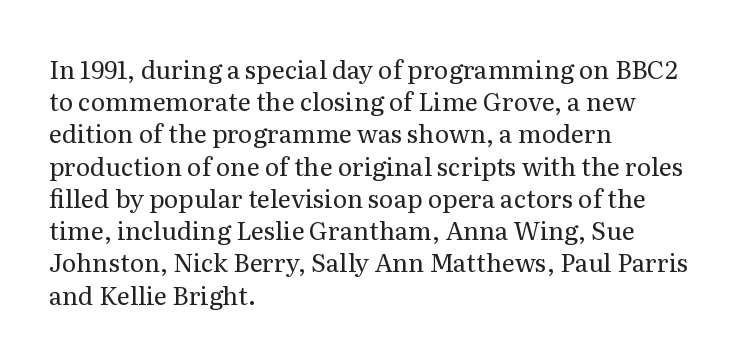
{"italic": "no", "bold": "no", "underline": "no", "align": "left", "line_spacing": "normal", "line_spacing_ratio": 1.29, "letter_spacing": "normal", "letter_spacing_em": 0.0, "glyph_px": 25}
